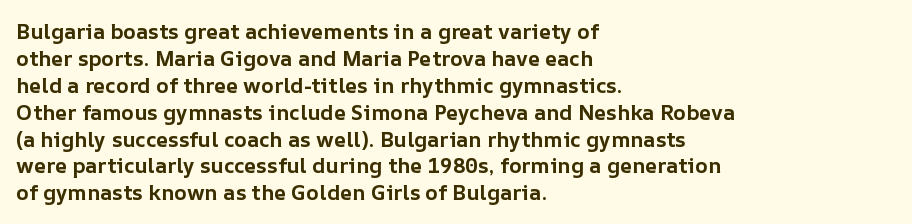
Q: Is the text bold? A: Yes.
Q: Is the text italic (slanted)? A: No, it is upright.
Q: Is the text underlined? A: No.
Q: How is the paragraph aligned? A: Left-aligned.
Q: Is the spacing between letters normal or unusually wide? A: Normal.
Q: Is the spacing between lines tight, normal or loose? A: Normal.
